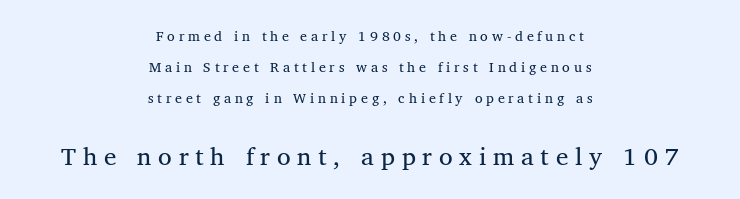
Type without underlining. Bold? No — there's no thickening of the strokes. The whitespace from short lines is split evenly between both sides. Does the bottom block carry the larger type? Yes, it does. Horizontal bands of white between lines are thick stripes. Caption: expanded tracking, letters set apart.
